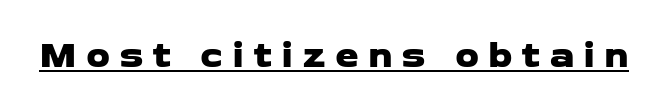
The glyphs are accompanied by a horizontal stroke just below them. The text was rendered using a sans face with plain stroke endings. The letters advance in unequal steps, a hallmark of proportional type. How are the letters spaced? Widely, with obvious added tracking.
